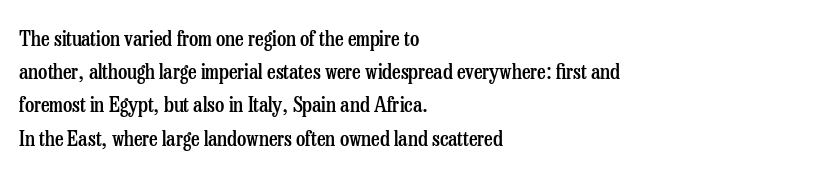
Q: Is the text bold? A: Semi-bold.
Q: Is the text italic (slanted)? A: No, it is upright.
Q: Is the text underlined? A: No.
Q: How is the paragraph aligned? A: Left-aligned.
Q: Is the spacing between letters normal or unusually wide? A: Normal.
Q: Is the spacing between lines tight, normal or loose? A: Normal.
